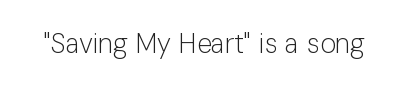
{"italic": "no", "bold": "no", "underline": "no", "letter_spacing": "normal", "letter_spacing_em": 0.0, "glyph_px": 27}
